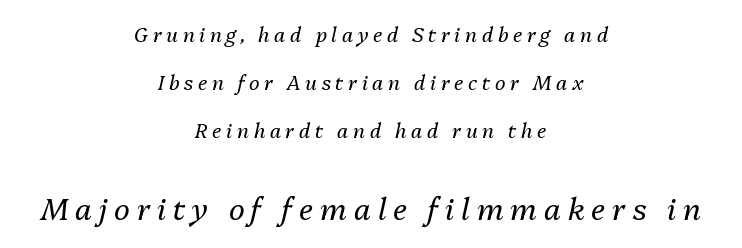
Q: Is the text bold? A: No.
Q: Is the text italic (slanted)? A: Yes, it leans right by about 13 degrees.
Q: Is the text underlined? A: No.
Q: How is the paragraph aligned? A: Centered.
Q: Is the spacing between letters normal or unusually wide? A: Unusually wide.
Q: Is the spacing between lines tight, normal or loose? A: Loose.
Q: Which block of text is set in a larger size, the first (top) or the second (bottom)? A: The second (bottom) one.
Q: Width (condensed, normal, or wide)? A: Normal.
Q: Stroke contrast? A: Medium.
Q: x-height? A: Medium.
Q: Monospaced? A: No.
